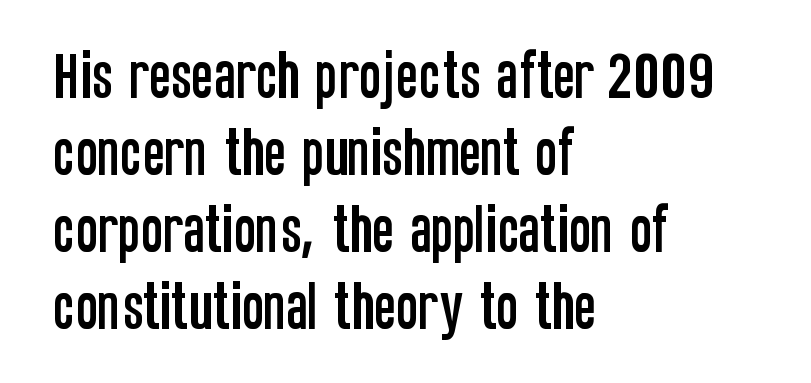
Q: Is the text italic (slanted)? A: No, it is upright.
Q: Is the typeface a serif or a sans-serif typeface? A: Sans-serif.
Q: Is the text underlined? A: No.
Q: How is the paragraph aligned? A: Left-aligned.
Q: Is the spacing between letters normal or unusually wide? A: Normal.
Q: Is the spacing between lines tight, normal or loose? A: Normal.
Q: Width (condensed, normal, or wide)? A: Condensed.
Q: Stroke contrast? A: Low.
Q: x-height? A: Large.
Q: Monospaced? A: No.
